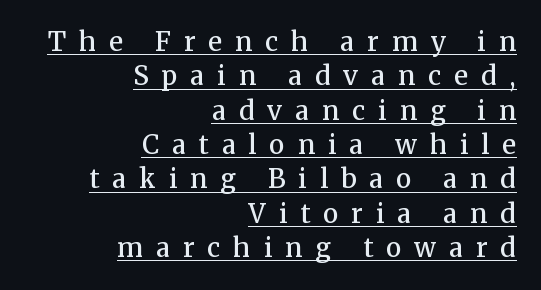
When letters stand straight like this, we call the style roman or upright. Does the copy run flush right? Yes — the right margin is perfectly even. Underlined type. Notice how descenders clear the ascenders below comfortably — that's standard leading. The rendering inserts visible extra space after every character. Look at the stroke-to-counter ratio: somewhat heavy, a semibold.
